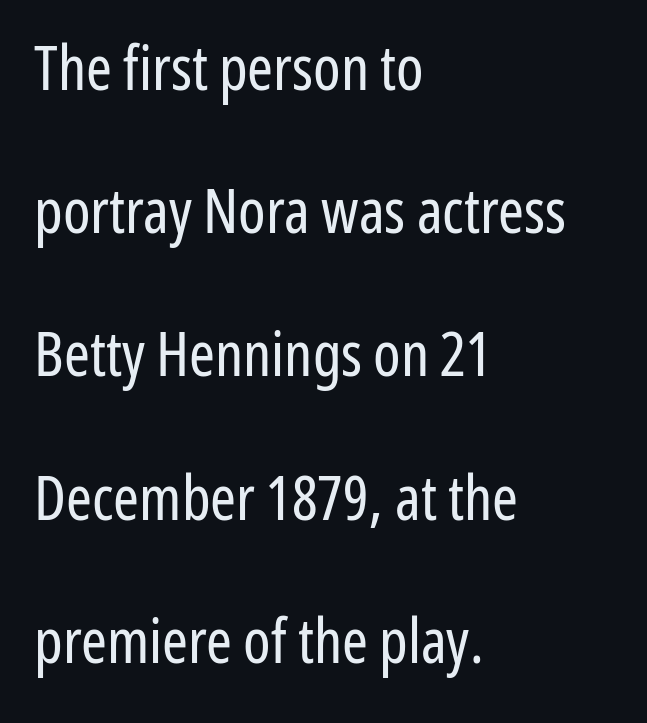
The image shows 62 px regular-weight, condensed sans-serif type, upright; set left-aligned, loose line spacing (2.31x), normal letter spacing, not underlined; low stroke contrast and a medium x-height.
